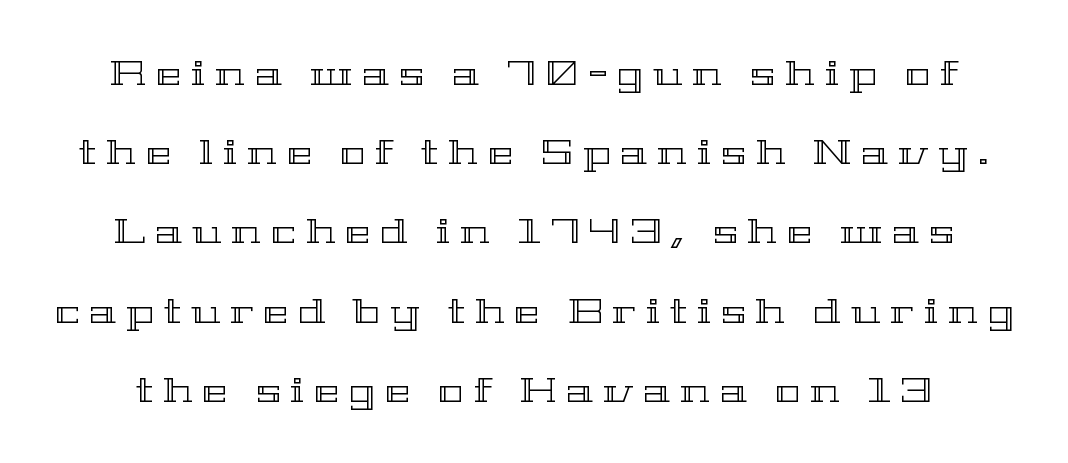
The image shows 34 px wide type, upright; set loose line spacing (2.33x), unusually wide letter spacing (+0.29 em), not underlined; a medium x-height.
